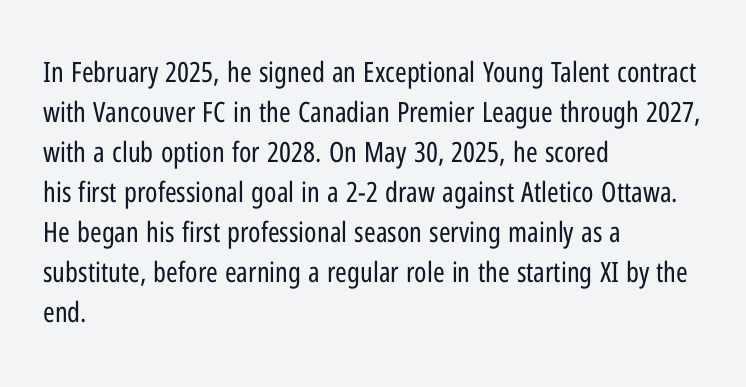
The image shows 28 px regular-weight, condensed sans-serif type, upright; set left-aligned, normal line spacing (1.43x), normal letter spacing, not underlined; low stroke contrast and a medium x-height.
